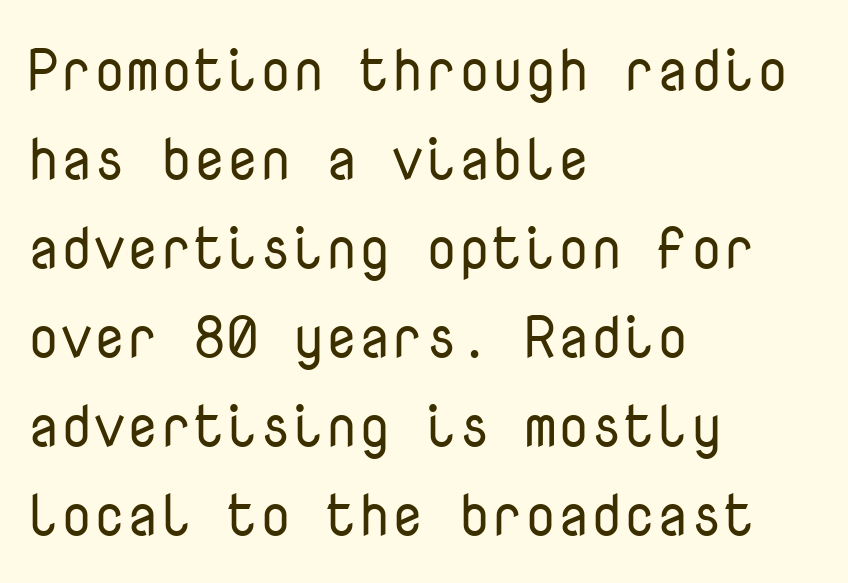
{"serif": "no", "italic": "no", "bold": "no", "weight": "regular", "width": "normal", "stroke_contrast": "low", "x_height": "medium", "monospaced": "yes", "underline": "no", "align": "left", "line_spacing": "normal", "line_spacing_ratio": 1.51, "letter_spacing": "normal", "letter_spacing_em": 0.0, "glyph_px": 59}
